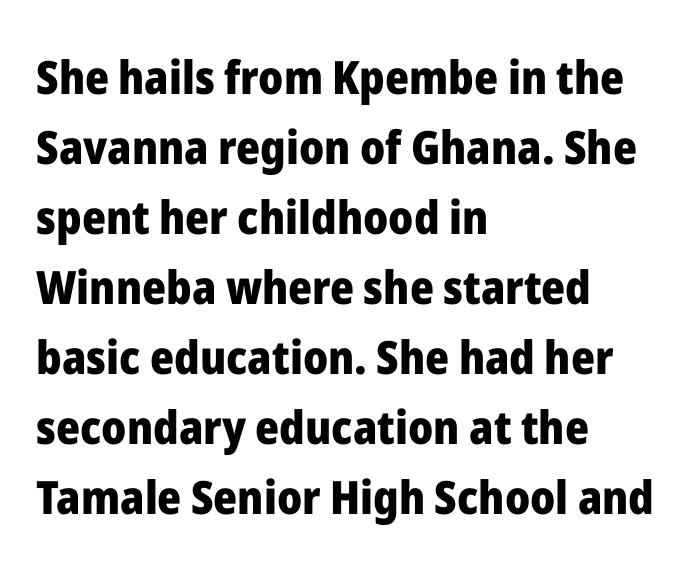
Q: Is the text bold? A: Yes.
Q: Is the text italic (slanted)? A: No, it is upright.
Q: Is the typeface a serif or a sans-serif typeface? A: Sans-serif.
Q: Is the text underlined? A: No.
Q: How is the paragraph aligned? A: Left-aligned.
Q: Is the spacing between letters normal or unusually wide? A: Normal.
Q: Is the spacing between lines tight, normal or loose? A: Normal.
Q: Width (condensed, normal, or wide)? A: Normal.
Q: Stroke contrast? A: Low.
Q: x-height? A: Medium.
Q: Monospaced? A: No.
